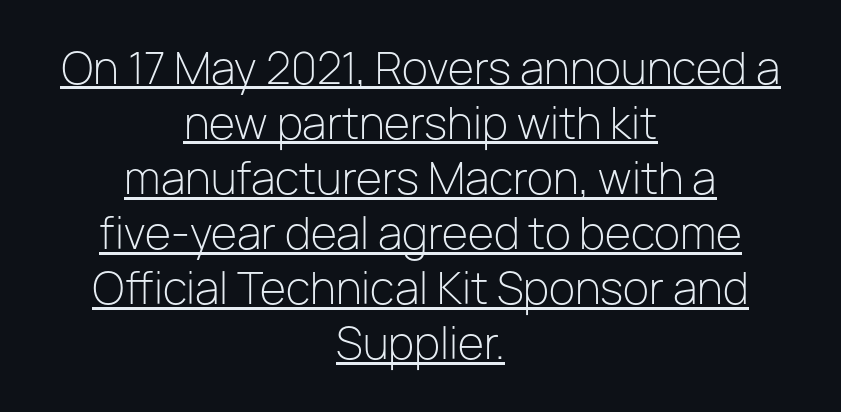
The strokes carry an ordinary text weight at most. A centered setting, common on invitations and titles, is used for this passage. The rendering uses natural spacing where letterforms have individual widths. A typographer would call this underscored text. What kind of face is this? One without serifs — a sans.
